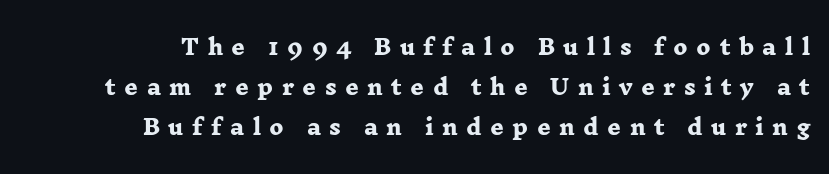
Q: Is the text bold? A: Yes.
Q: Is the text underlined? A: No.
Q: How is the paragraph aligned? A: Right-aligned.
Q: Is the spacing between letters normal or unusually wide? A: Unusually wide.
Q: Is the spacing between lines tight, normal or loose? A: Loose.
